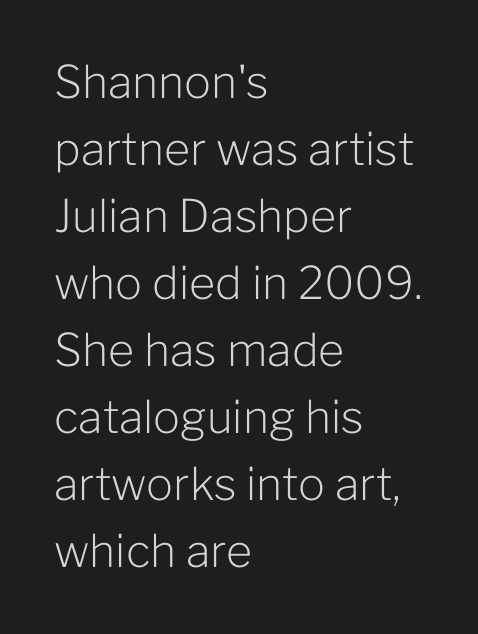
Counters stay open thanks to moderate or lighter strokes. The lines are quadded left. Each letter keeps its own natural width here, so spacing adapts to shape. No extra tracking has been applied to these lines. Has an underline been added? It has not.
